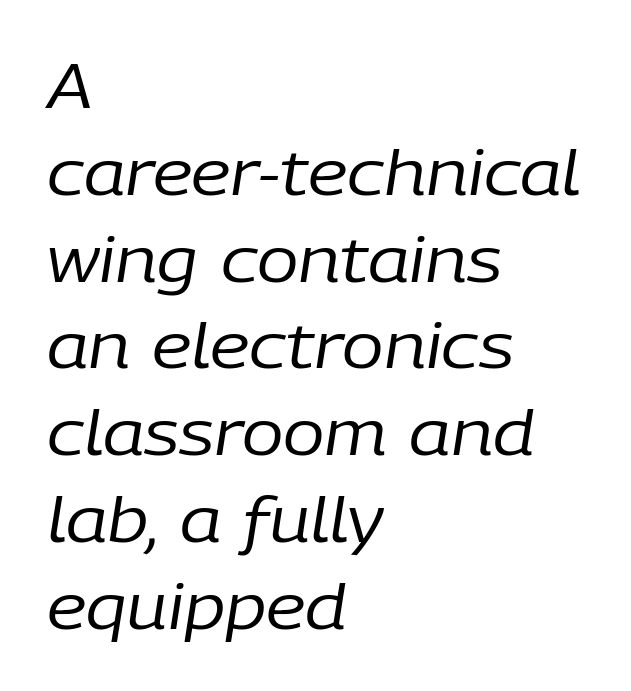
The image shows 62 px regular-weight type, italic (leaning right); set left-aligned, normal line spacing (1.4x), normal letter spacing, not underlined; low stroke contrast and a medium x-height.
